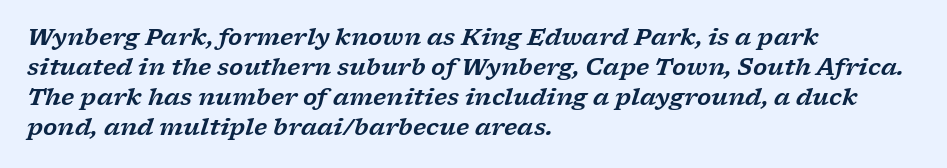
{"italic": "yes", "lean": "right", "slant_degrees": 17, "underline": "no", "align": "left", "line_spacing": "normal", "line_spacing_ratio": 1.3, "letter_spacing": "normal", "letter_spacing_em": 0.0, "glyph_px": 23}
